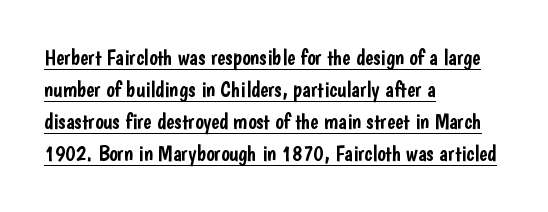
The image shows 22 px text type, upright; set left-aligned, normal line spacing (1.46x), normal letter spacing, underlined.
